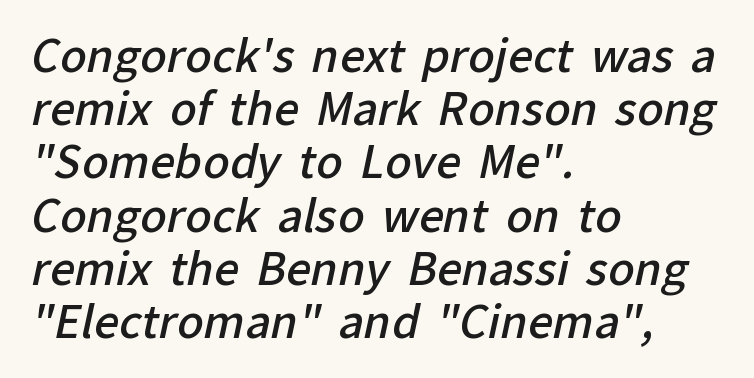
{"serif": "no", "bold": "semi", "weight": "semibold", "width": "normal", "stroke_contrast": "low", "x_height": "medium", "monospaced": "no", "underline": "no", "align": "left", "line_spacing_ratio": 1.21, "letter_spacing": "normal", "letter_spacing_em": 0.0, "glyph_px": 44}
